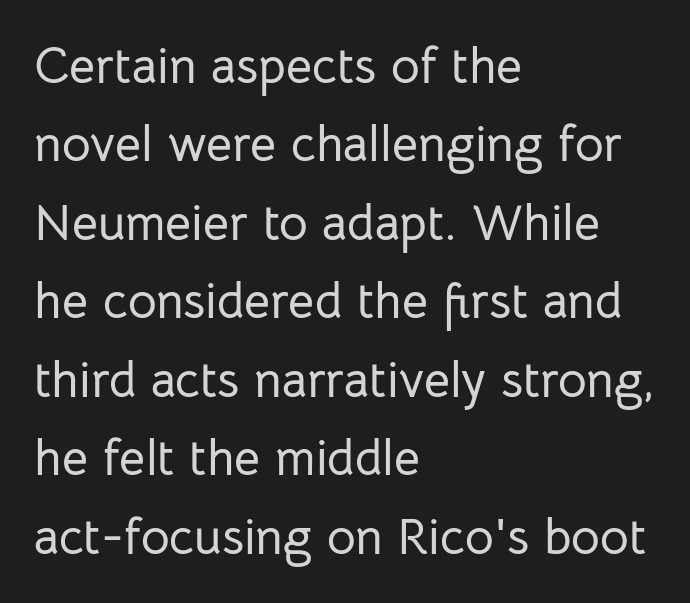
Posture: straight, roman, zero tilt. Note the varied advance widths — an 'i' is clearly narrower than an 'm'. Quick note: interline space is typical. The passage shown is not underscored anywhere. A student would call this left alignment; a typographer would say flush left, rag right.
